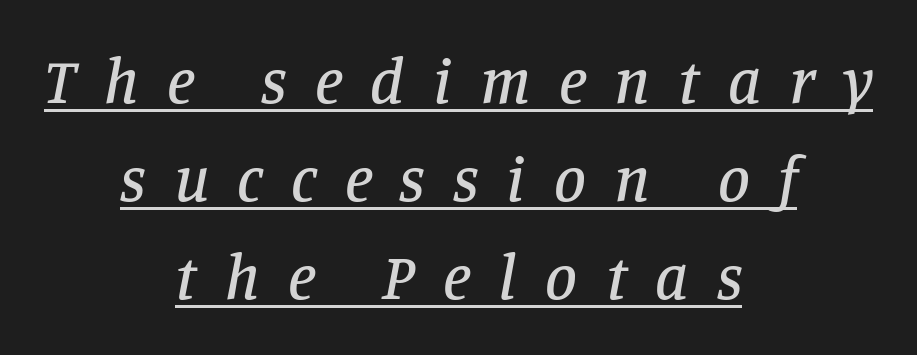
Q: Is the text italic (slanted)? A: Yes, it leans right by about 11 degrees.
Q: Is the typeface a serif or a sans-serif typeface? A: Serif.
Q: Is the text underlined? A: Yes.
Q: How is the paragraph aligned? A: Centered.
Q: Is the spacing between letters normal or unusually wide? A: Unusually wide.
Q: Is the spacing between lines tight, normal or loose? A: Normal.
Q: Width (condensed, normal, or wide)? A: Normal.
Q: Stroke contrast? A: Low.
Q: x-height? A: Large.
Q: Monospaced? A: No.
